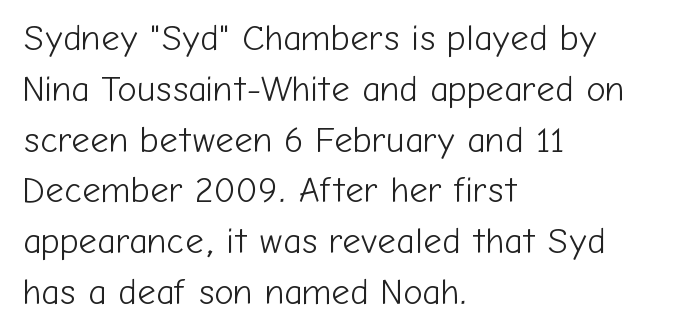
{"serif": "no", "italic": "no", "bold": "no", "weight": "light", "width": "normal", "stroke_contrast": "low", "x_height": "medium", "monospaced": "no", "underline": "no", "align": "left", "line_spacing": "normal", "line_spacing_ratio": 1.41, "letter_spacing": "normal", "letter_spacing_em": 0.0, "glyph_px": 36}
